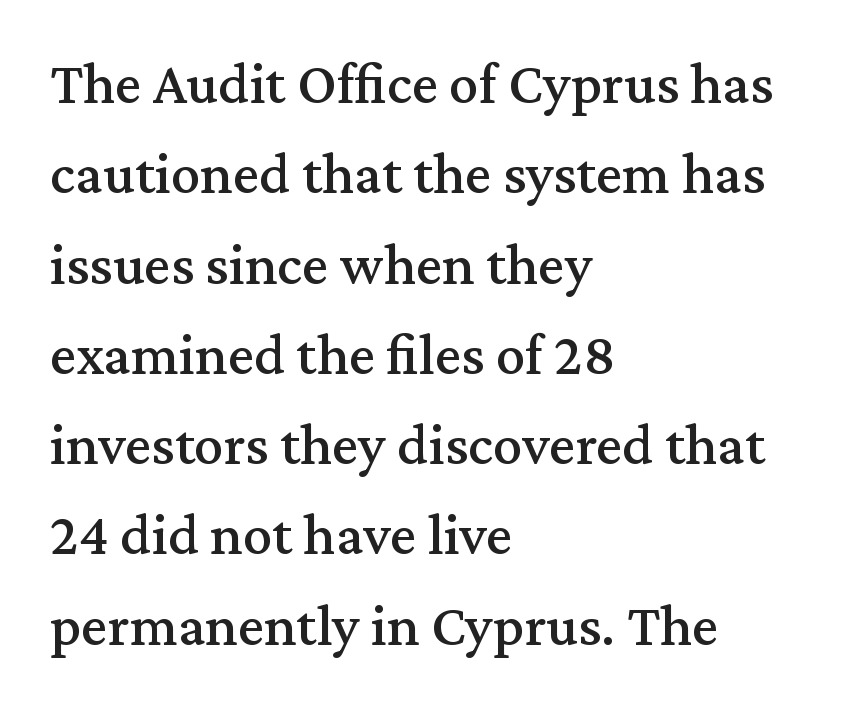
{"serif": "yes", "italic": "no", "width": "normal", "stroke_contrast": "medium", "x_height": "medium", "monospaced": "no", "underline": "no", "align": "left", "line_spacing": "normal", "line_spacing_ratio": 1.53, "letter_spacing": "normal", "letter_spacing_em": 0.0, "glyph_px": 59}
